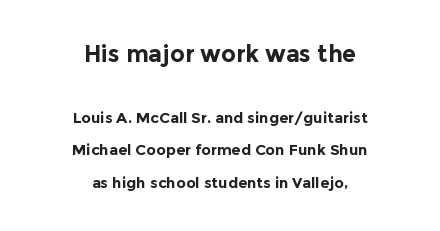
The image shows 23 px bold type, upright; set centered, loose line spacing (2.18x), normal letter spacing, not underlined; the first (top) block is 1.53x larger.
